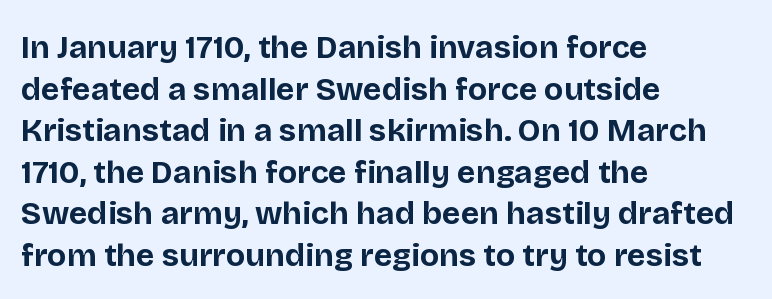
{"serif": "no", "italic": "no", "bold": "yes", "weight": "bold", "width": "normal", "stroke_contrast": "low", "x_height": "large", "monospaced": "no", "underline": "no", "align": "left", "line_spacing": "normal", "line_spacing_ratio": 1.3, "letter_spacing": "normal", "letter_spacing_em": 0.0, "glyph_px": 32}
